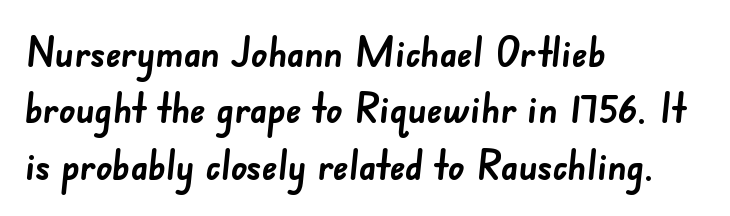
Q: Is the text bold? A: Yes.
Q: Is the typeface a serif or a sans-serif typeface? A: Sans-serif.
Q: Is the text underlined? A: No.
Q: How is the paragraph aligned? A: Left-aligned.
Q: Is the spacing between letters normal or unusually wide? A: Normal.
Q: Is the spacing between lines tight, normal or loose? A: Normal.
Q: Width (condensed, normal, or wide)? A: Normal.
Q: Stroke contrast? A: Low.
Q: x-height? A: Small.
Q: Monospaced? A: No.
